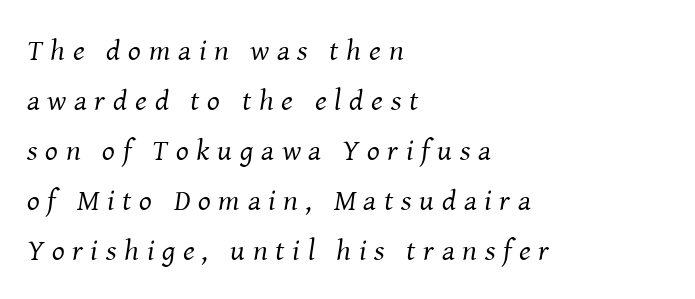
{"serif": "yes", "italic": "yes", "lean": "right", "slant_degrees": 8, "bold": "no", "weight": "regular", "width": "normal", "stroke_contrast": "medium", "x_height": "medium", "monospaced": "no", "underline": "no", "align": "left", "line_spacing": "normal", "line_spacing_ratio": 1.67, "letter_spacing": "wide", "letter_spacing_em": 0.26, "glyph_px": 30}
